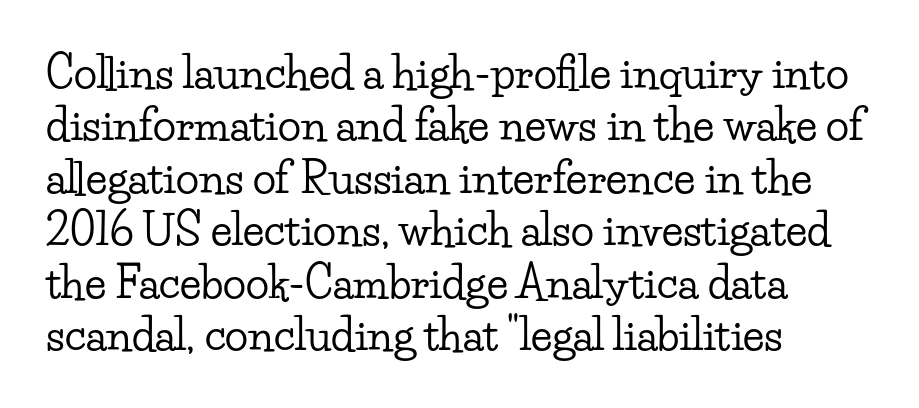
The image shows 43 px wide serif type, upright; set left-aligned, line spacing 1.22x, normal letter spacing, not underlined; low stroke contrast and a small x-height.
